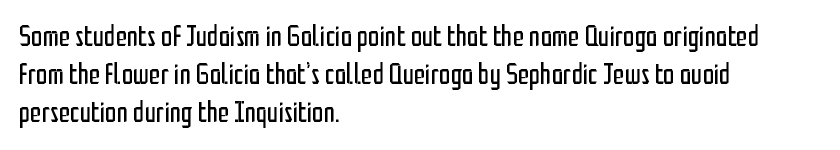
{"serif": "no", "italic": "no", "bold": "no", "weight": "regular", "width": "condensed", "stroke_contrast": "low", "x_height": "medium", "monospaced": "no", "underline": "no", "align": "left", "line_spacing": "normal", "line_spacing_ratio": 1.31, "letter_spacing": "normal", "letter_spacing_em": 0.0, "glyph_px": 29}
